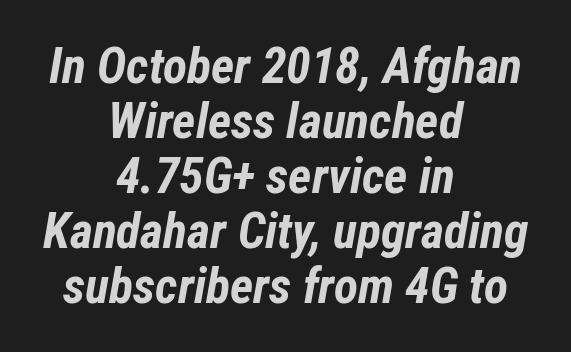
The image shows 50 px bold, condensed type, italic (leaning right); set centered, tight line spacing (1.1x), normal letter spacing, not underlined; low stroke contrast and a medium x-height.
